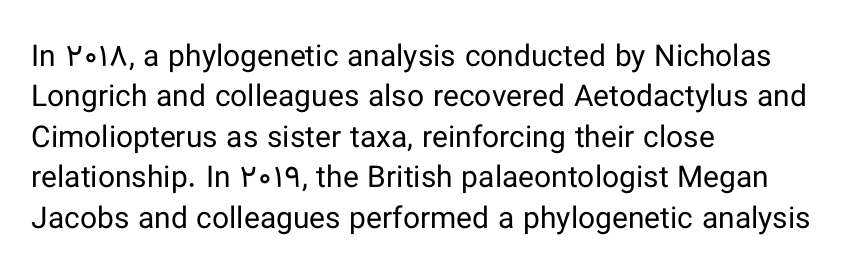
The characters display no serif detailing; their extremities are plain. In CSS terms this would be text-align: left. Ordinary non-slanted type is in use. A typesetter would call this proportional, since set widths differ per character.
